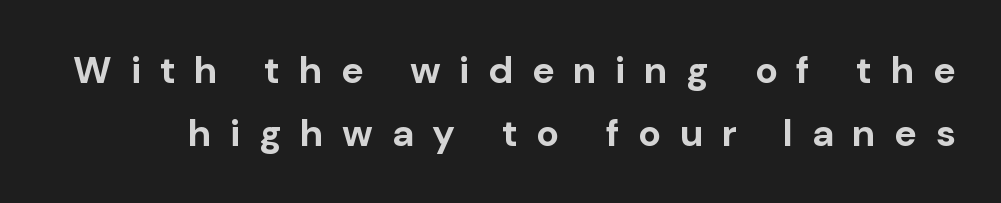
{"serif": "no", "italic": "no", "bold": "yes", "weight": "bold", "width": "normal", "stroke_contrast": "low", "x_height": "medium", "monospaced": "no", "underline": "no", "line_spacing": "normal", "line_spacing_ratio": 1.65, "letter_spacing": "wide", "letter_spacing_em": 0.49, "glyph_px": 38}
